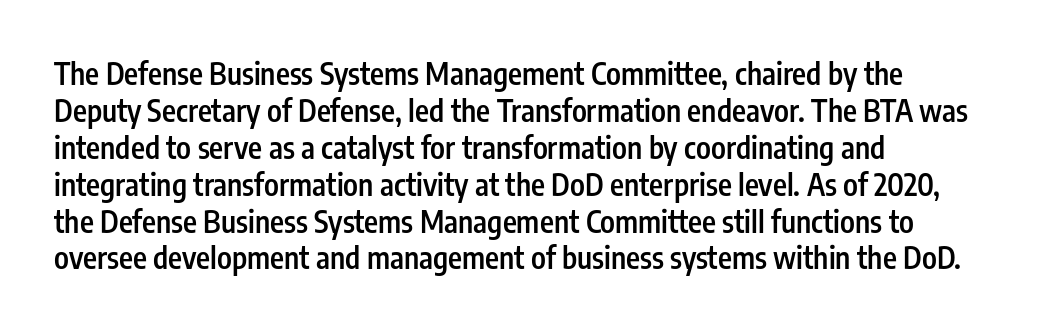
Look at the bottom of the vertical strokes: they stop flat, with no serifs. Descenders are the only things crossing below the line. Line beginnings align vertically; line endings do not. Is the type bold? Partly — it's a semibold, heavier than regular but not fully bold. Rendered with straight, roman letterforms.
